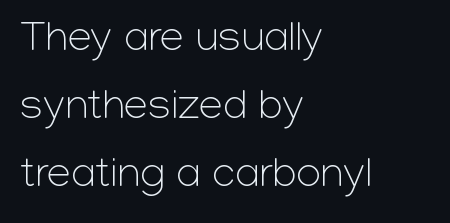
{"serif": "no", "italic": "no", "bold": "no", "weight": "light", "width": "normal", "stroke_contrast": "low", "x_height": "medium", "monospaced": "no", "underline": "no", "align": "left", "line_spacing": "normal", "line_spacing_ratio": 1.58, "letter_spacing": "normal", "letter_spacing_em": 0.0, "glyph_px": 43}
